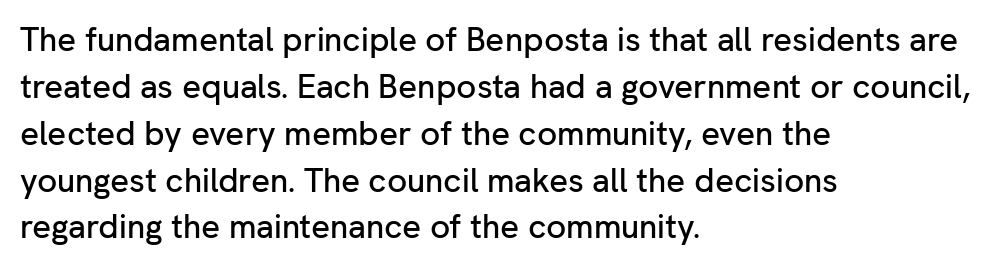
{"serif": "no", "italic": "no", "width": "normal", "stroke_contrast": "low", "x_height": "medium", "monospaced": "no", "underline": "no", "align": "left", "line_spacing": "normal", "line_spacing_ratio": 1.42, "letter_spacing": "normal", "letter_spacing_em": 0.0, "glyph_px": 33}
